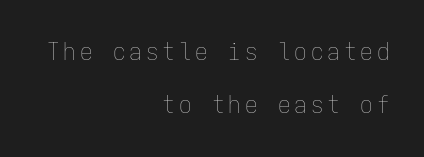
{"italic": "no", "bold": "no", "underline": "no", "align": "right", "line_spacing": "loose", "line_spacing_ratio": 2.14, "glyph_px": 25}
